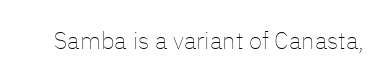
Only glyphs here, with clear space below each row. Notice how the stems are strictly vertical — no italics here. Between one letter and the next there's only the usual sliver of space. Is this a heavy cut? Hardly; it is regular or lighter.
